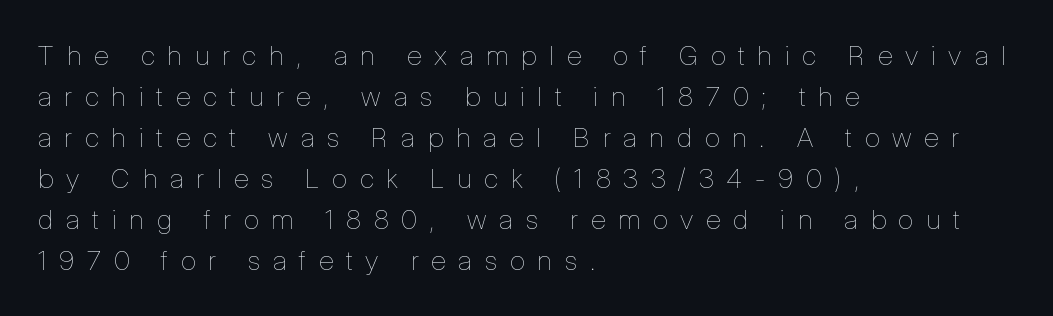
{"italic": "no", "bold": "no", "underline": "no", "align": "left", "line_spacing": "normal", "line_spacing_ratio": 1.52, "letter_spacing": "wide", "letter_spacing_em": 0.49, "glyph_px": 27}
